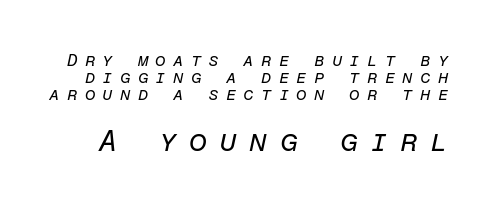
{"italic": "yes", "lean": "right", "slant_degrees": 12, "bold": "no", "weight": "regular", "width": "normal", "stroke_contrast": "low", "x_height": "medium", "monospaced": "yes", "underline": "no", "line_spacing": "tight", "line_spacing_ratio": 1.0, "letter_spacing": "wide", "letter_spacing_em": 0.42, "larger_block": "second", "size_ratio": 1.71, "glyph_px": 29}
